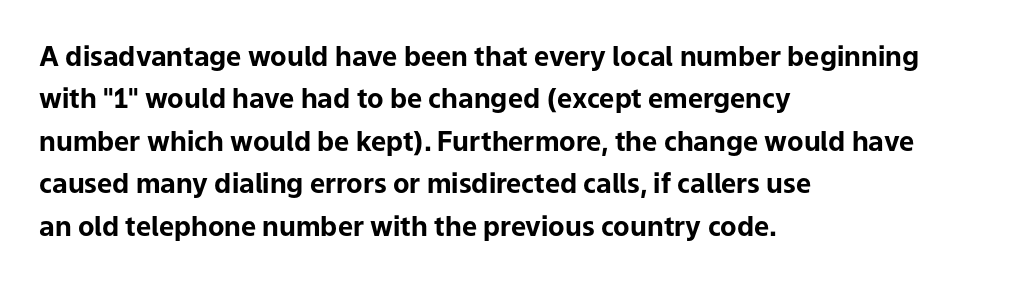
The image shows 27 px bold type, upright; set left-aligned, normal line spacing (1.57x), normal letter spacing, not underlined.
